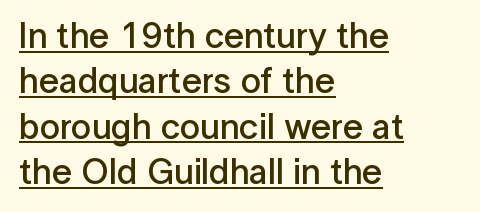
{"serif": "no", "italic": "no", "bold": "semi", "weight": "semibold", "width": "normal", "stroke_contrast": "low", "x_height": "medium", "monospaced": "no", "underline": "yes", "align": "left", "line_spacing": "normal", "line_spacing_ratio": 1.26, "letter_spacing": "normal", "letter_spacing_em": 0.0, "glyph_px": 36}
